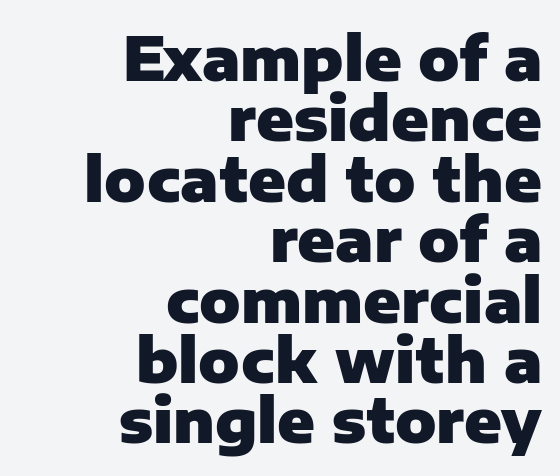
Q: Is the text bold? A: Yes.
Q: Is the text italic (slanted)? A: No, it is upright.
Q: Is the typeface a serif or a sans-serif typeface? A: Sans-serif.
Q: Is the text underlined? A: No.
Q: How is the paragraph aligned? A: Right-aligned.
Q: Is the spacing between letters normal or unusually wide? A: Normal.
Q: Is the spacing between lines tight, normal or loose? A: Tight.
Q: Width (condensed, normal, or wide)? A: Normal.
Q: Stroke contrast? A: Low.
Q: x-height? A: Medium.
Q: Monospaced? A: No.
